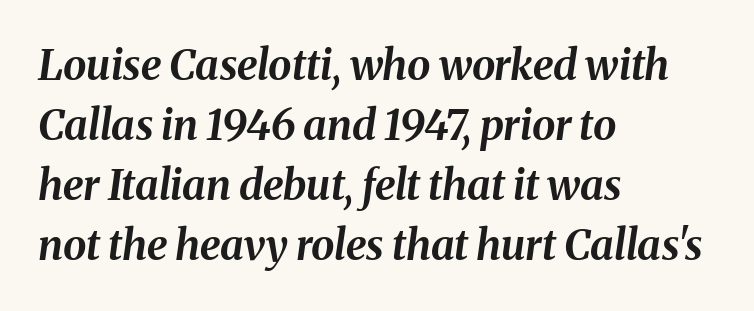
Q: Is the text bold? A: Yes.
Q: Is the text italic (slanted)? A: Yes, it leans right by about 8 degrees.
Q: Is the text underlined? A: No.
Q: How is the paragraph aligned? A: Left-aligned.
Q: Is the spacing between letters normal or unusually wide? A: Normal.
Q: Is the spacing between lines tight, normal or loose? A: Normal.
Q: Width (condensed, normal, or wide)? A: Normal.
Q: Stroke contrast? A: Medium.
Q: x-height? A: Medium.
Q: Monospaced? A: No.
